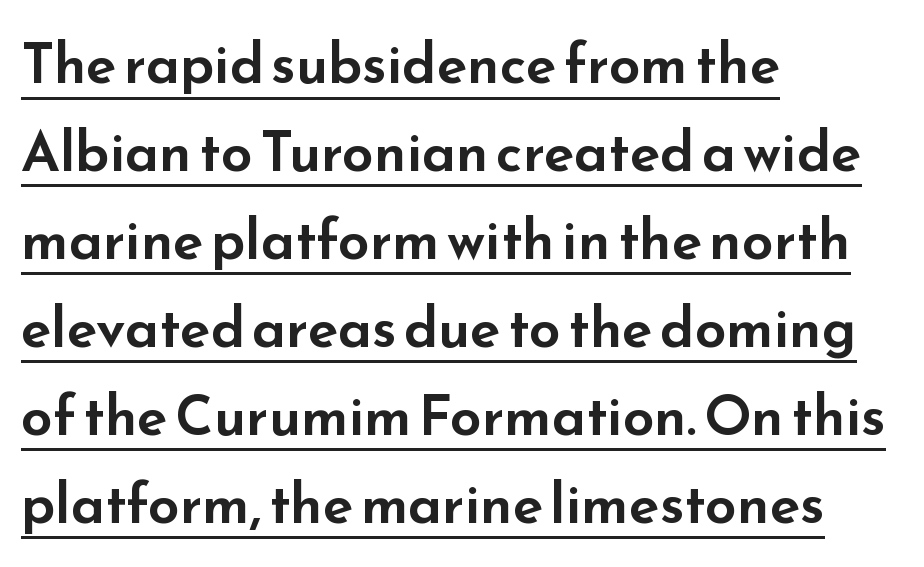
Q: Is the text italic (slanted)? A: No, it is upright.
Q: Is the typeface a serif or a sans-serif typeface? A: Sans-serif.
Q: Is the text underlined? A: Yes.
Q: How is the paragraph aligned? A: Left-aligned.
Q: Is the spacing between letters normal or unusually wide? A: Normal.
Q: Is the spacing between lines tight, normal or loose? A: Normal.
Q: Width (condensed, normal, or wide)? A: Wide.
Q: Stroke contrast? A: Low.
Q: x-height? A: Small.
Q: Monospaced? A: No.
